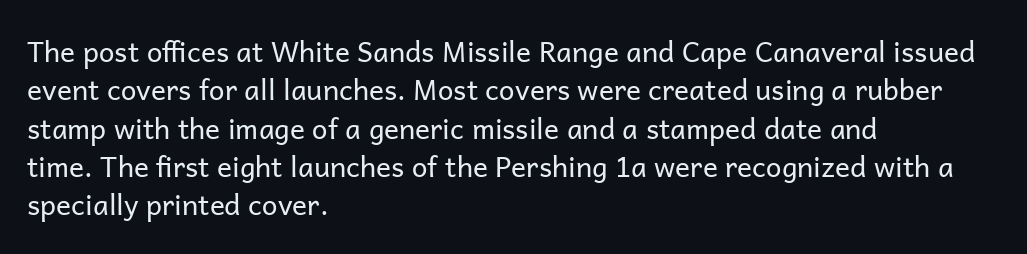
{"serif": "no", "italic": "no", "bold": "no", "weight": "regular", "width": "normal", "stroke_contrast": "low", "x_height": "medium", "monospaced": "no", "underline": "no", "align": "left", "line_spacing": "normal", "line_spacing_ratio": 1.37, "letter_spacing": "normal", "letter_spacing_em": 0.0, "glyph_px": 28}
